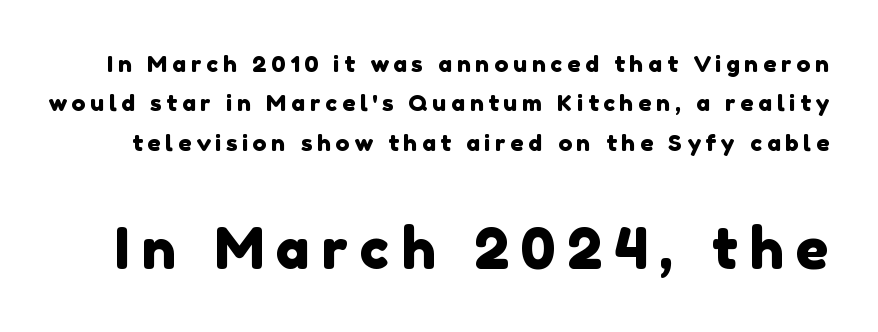
{"serif": "no", "width": "normal", "x_height": "medium", "monospaced": "no", "underline": "no", "line_spacing_ratio": 1.71, "letter_spacing": "wide", "letter_spacing_em": 0.21, "larger_block": "second", "size_ratio": 2.48, "glyph_px": 57}
